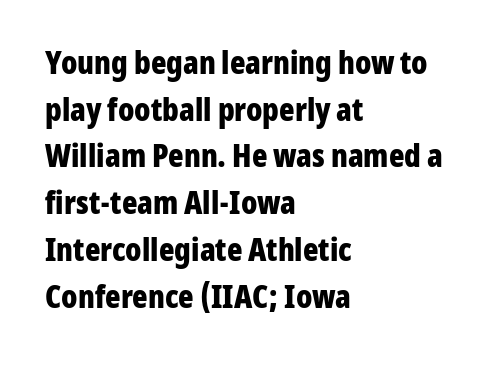
The image shows 32 px bold, condensed sans-serif type, upright; set left-aligned, normal line spacing (1.46x), normal letter spacing, not underlined; low stroke contrast and a medium x-height.
